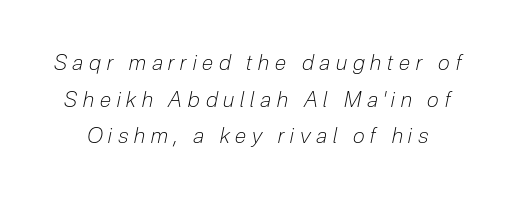
Letter spacing: wide. Summary of weight: not heavy and not bold. Bare-footed words on every line. The glyphs look as if they've been sheared to an angle.
